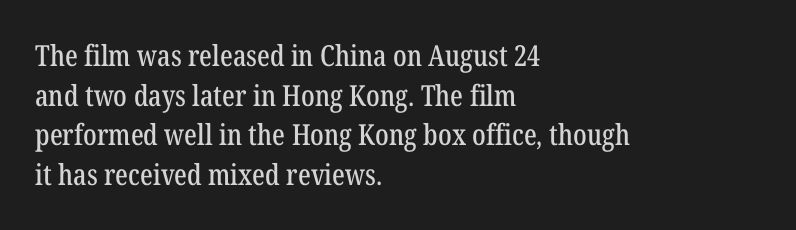
Glance below the letters and you will spot only blank space. This sample is left-justified, so line endings fall wherever the words run out. Every character sits straight up, as roman type does. The letters advance in unequal steps, a hallmark of proportional type. Regular leading. You could call the tracking neutral — neither tight nor loose.
